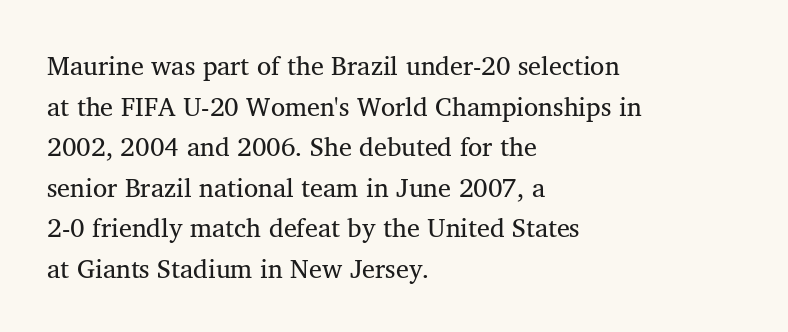
Q: Is the text bold? A: No.
Q: Is the text italic (slanted)? A: No, it is upright.
Q: Is the text underlined? A: No.
Q: How is the paragraph aligned? A: Left-aligned.
Q: Is the spacing between letters normal or unusually wide? A: Normal.
Q: Is the spacing between lines tight, normal or loose? A: Normal.
